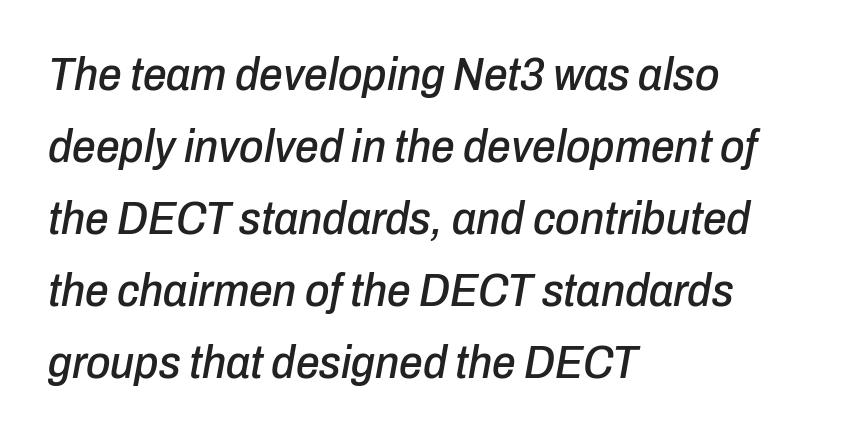
Character widths vary here, with narrow letters taking less room than wide ones. The space beneath each line is pristine and unruled. Glyph-to-glyph distance matches everyday printed text. The designer left line spacing at the default.
